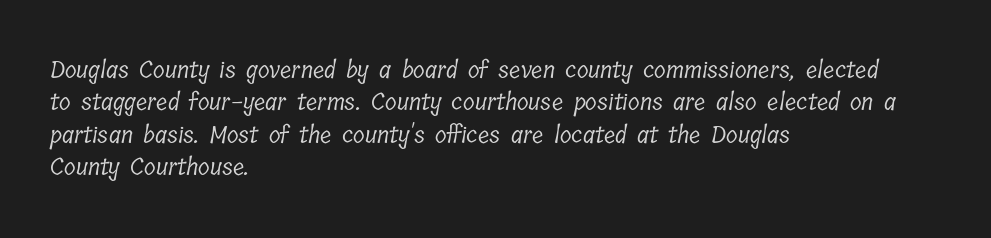
Just letters on the line, the space beneath them empty. Leading matches the norm, producing a regular column. Glyph-to-glyph distance matches everyday printed text. Left-aligned paragraph, ragged on the right. The cut favours lightness, reaching ordinary text weight at its darkest.
